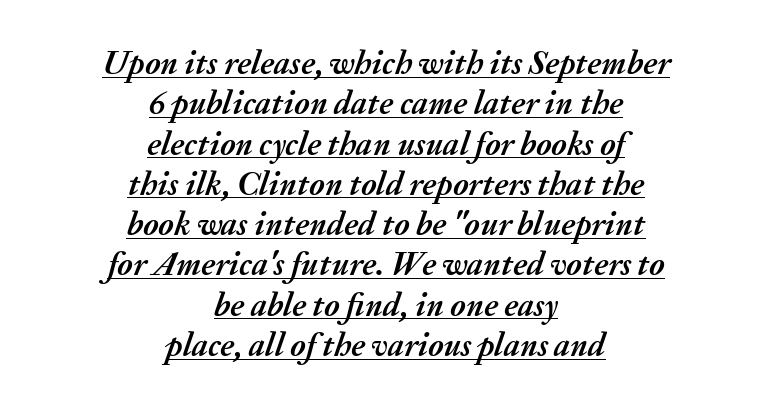
{"italic": "yes", "lean": "right", "slant_degrees": 20, "bold": "yes", "weight": "semibold", "width": "normal", "stroke_contrast": "medium", "x_height": "medium", "monospaced": "no", "underline": "yes", "align": "center", "line_spacing_ratio": 1.22, "letter_spacing": "normal", "letter_spacing_em": 0.0, "glyph_px": 33}
